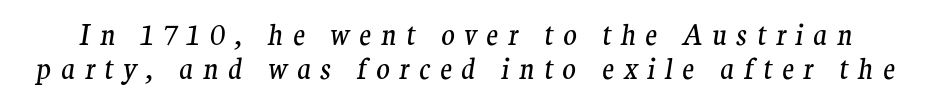
The image shows 28 px regular-weight serif type, italic (leaning right); set line spacing 1.22x, unusually wide letter spacing (+0.34 em), not underlined; medium stroke contrast and a medium x-height.
